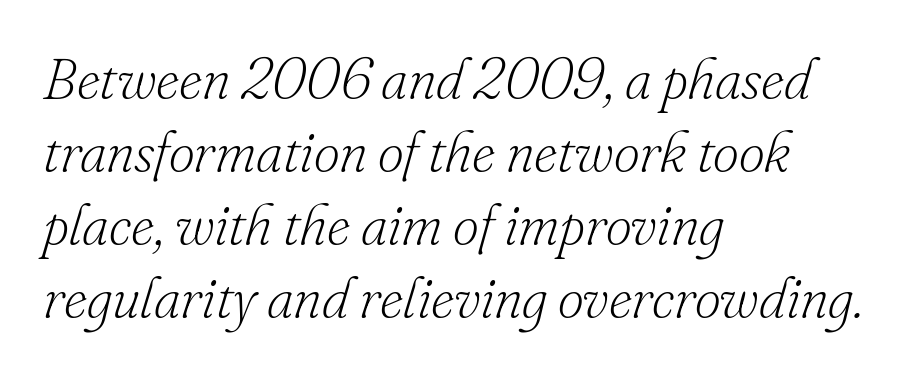
{"serif": "yes", "italic": "yes", "lean": "right", "slant_degrees": 16, "bold": "no", "weight": "light", "width": "normal", "stroke_contrast": "low", "x_height": "small", "monospaced": "no", "underline": "no", "align": "left", "line_spacing": "normal", "line_spacing_ratio": 1.28, "letter_spacing": "normal", "letter_spacing_em": 0.0, "glyph_px": 57}
